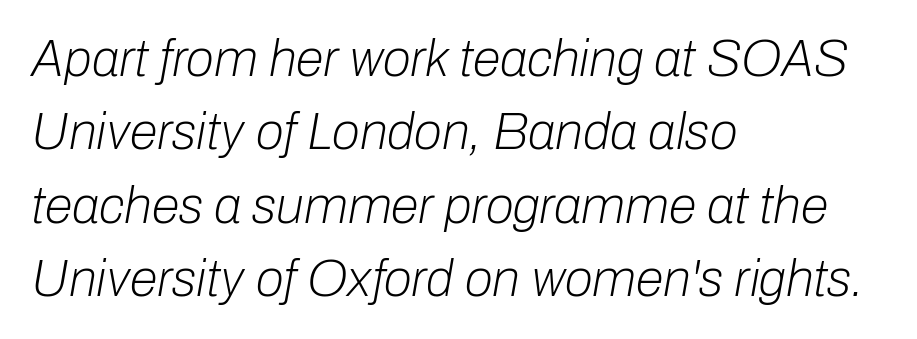
Q: Is the text bold? A: No.
Q: Is the text italic (slanted)? A: Yes, it leans right by about 10 degrees.
Q: Is the text underlined? A: No.
Q: How is the paragraph aligned? A: Left-aligned.
Q: Is the spacing between letters normal or unusually wide? A: Normal.
Q: Is the spacing between lines tight, normal or loose? A: Normal.
Q: Width (condensed, normal, or wide)? A: Normal.
Q: Stroke contrast? A: Low.
Q: x-height? A: Medium.
Q: Monospaced? A: No.
